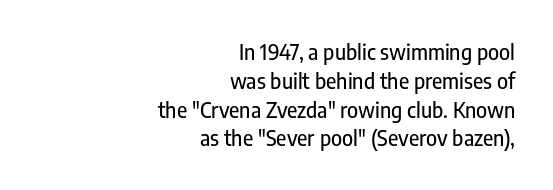
The image shows 21 px text type, upright; set right-aligned, normal line spacing (1.37x), normal letter spacing, not underlined.
